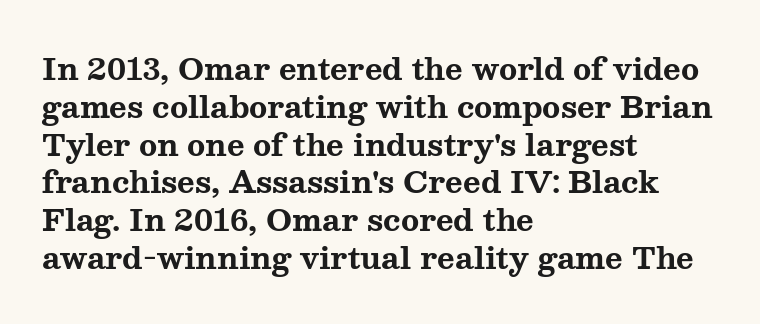
{"serif": "yes", "italic": "no", "bold": "yes", "weight": "bold", "width": "wide", "stroke_contrast": "medium", "x_height": "medium", "monospaced": "no", "underline": "no", "align": "left", "line_spacing": "normal", "line_spacing_ratio": 1.26, "letter_spacing": "normal", "letter_spacing_em": 0.0, "glyph_px": 30}
